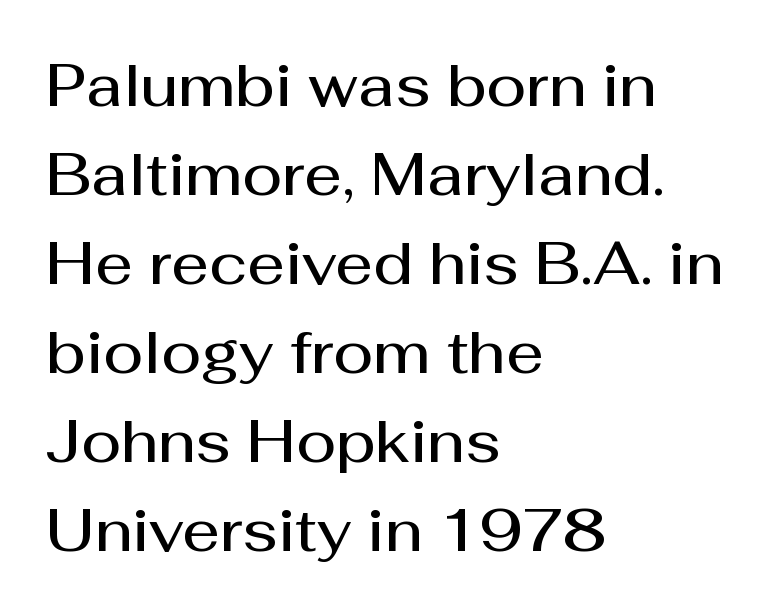
{"serif": "no", "italic": "no", "bold": "semi", "weight": "semibold", "width": "normal", "stroke_contrast": "medium", "x_height": "medium", "monospaced": "no", "underline": "no", "align": "left", "line_spacing": "normal", "line_spacing_ratio": 1.51, "letter_spacing": "normal", "letter_spacing_em": 0.0, "glyph_px": 59}
